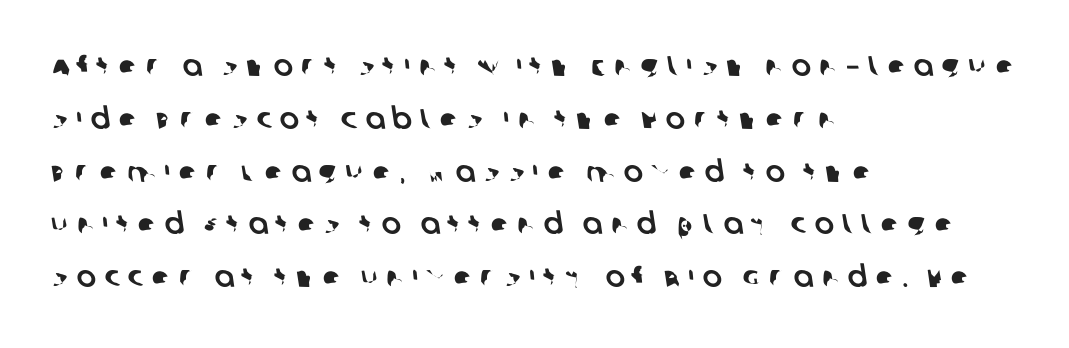
The string is rendered with underlining switched off. Looks like regular typesetting: each glyph gets only the width it needs. These lines are composed in type without serifs. These lines are set flush left with a ragged right edge. The tracking jumps out immediately: characters are airy and widely separated.
